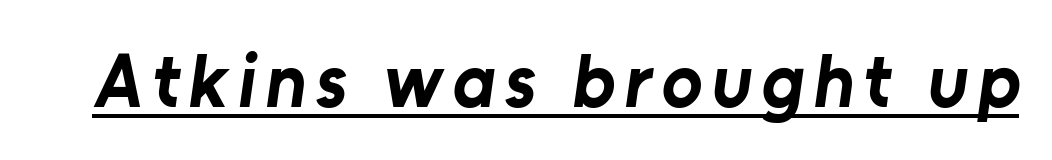
The typesetter has applied underlining to the passage shown. Is this a fixed-width face? No — the glyphs have proportional, varying widths. The rendering shows plain stroke endings on the letterforms — a sans-serif design. Look at the stroke-to-counter ratio: heavy, a bold.
